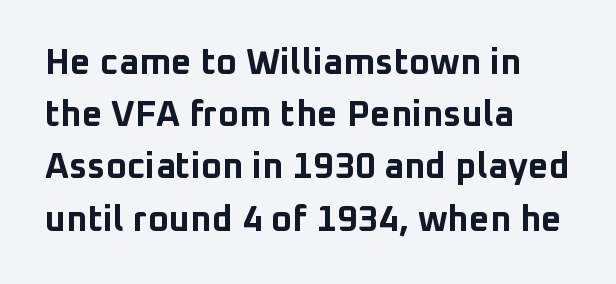
The image shows 36 px bold sans-serif type, upright; set left-aligned, normal line spacing (1.45x), normal letter spacing, not underlined; low stroke contrast and a medium x-height.
